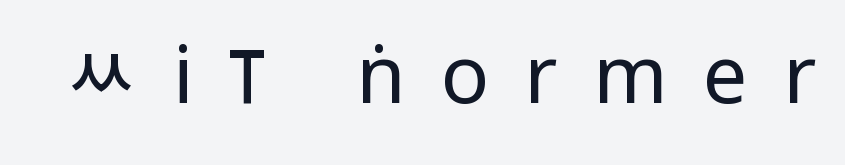
Q: Is the text bold? A: No.
Q: Is the text italic (slanted)? A: No, it is upright.
Q: Is the typeface a serif or a sans-serif typeface? A: Sans-serif.
Q: Is the text underlined? A: No.
Q: Is the spacing between letters normal or unusually wide? A: Unusually wide.
Q: Width (condensed, normal, or wide)? A: Condensed.
Q: Stroke contrast? A: Low.
